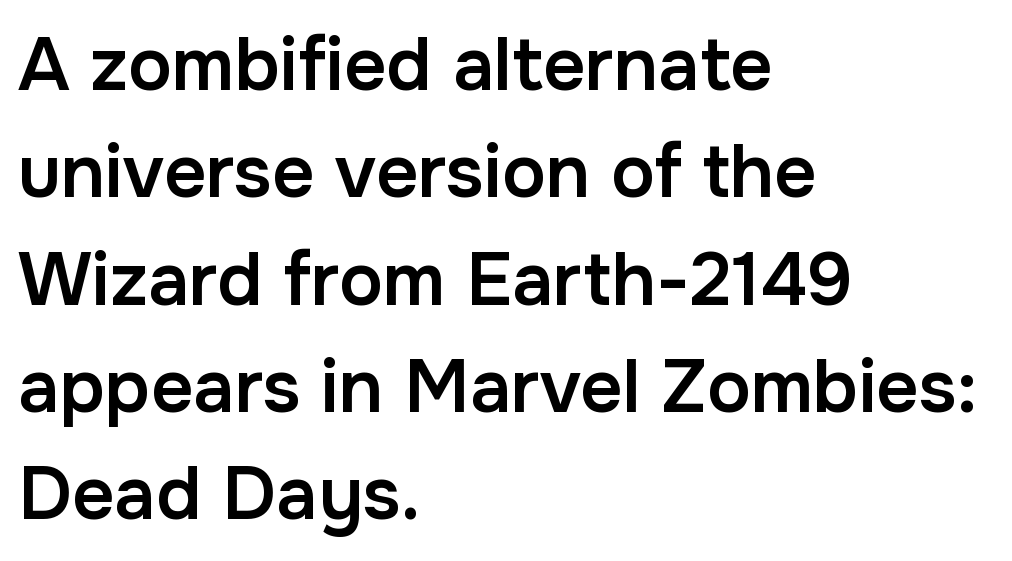
Q: Is the text bold? A: Semi-bold.
Q: Is the text italic (slanted)? A: No, it is upright.
Q: Is the typeface a serif or a sans-serif typeface? A: Sans-serif.
Q: Is the text underlined? A: No.
Q: How is the paragraph aligned? A: Left-aligned.
Q: Is the spacing between letters normal or unusually wide? A: Normal.
Q: Is the spacing between lines tight, normal or loose? A: Normal.
Q: Width (condensed, normal, or wide)? A: Normal.
Q: Stroke contrast? A: Low.
Q: x-height? A: Medium.
Q: Monospaced? A: No.
